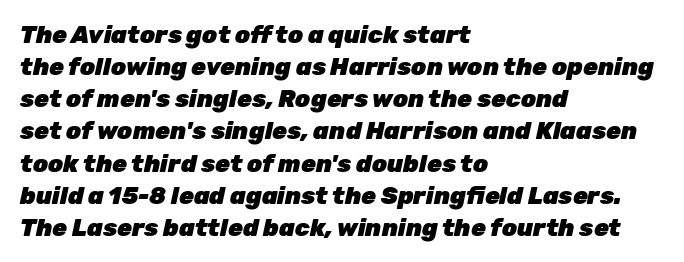
Quick note: interline space is typical. Weight: bold. These lines were composed using italics. This sample uses plain, unmodified letter spacing.
